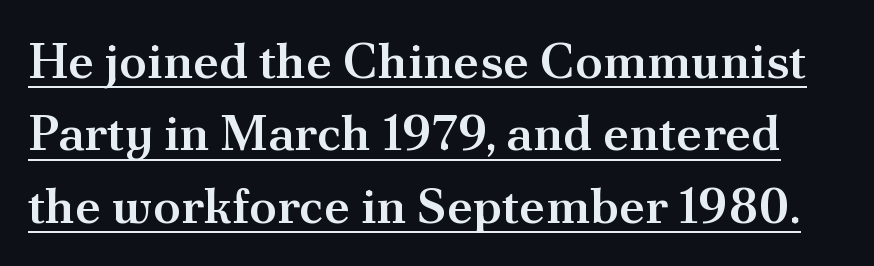
{"serif": "yes", "italic": "no", "bold": "semi", "weight": "semibold", "width": "normal", "stroke_contrast": "medium", "x_height": "small", "monospaced": "no", "underline": "yes", "line_spacing": "normal", "line_spacing_ratio": 1.45, "letter_spacing": "normal", "letter_spacing_em": 0.0, "glyph_px": 50}
